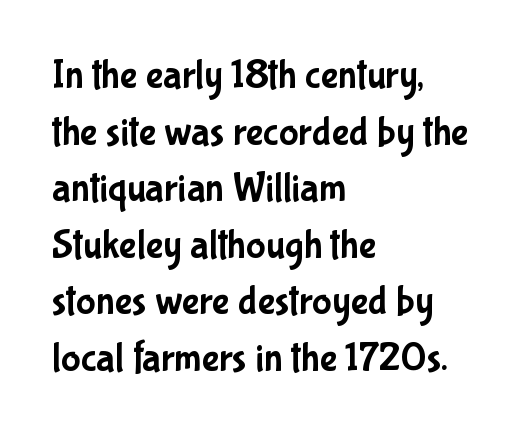
The image shows 41 px condensed sans-serif type, upright; set left-aligned, normal line spacing (1.38x), normal letter spacing, not underlined; low stroke contrast and a medium x-height.
